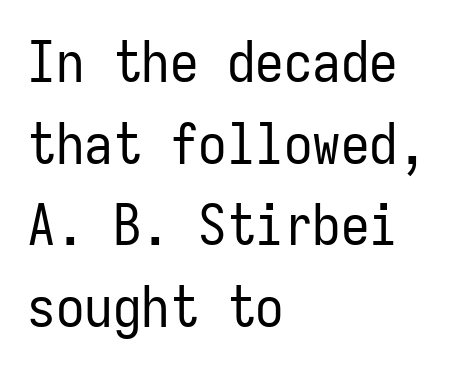
Q: Is the text bold? A: No.
Q: Is the text italic (slanted)? A: No, it is upright.
Q: Is the typeface a serif or a sans-serif typeface? A: Sans-serif.
Q: Is the text underlined? A: No.
Q: How is the paragraph aligned? A: Left-aligned.
Q: Is the spacing between letters normal or unusually wide? A: Normal.
Q: Is the spacing between lines tight, normal or loose? A: Normal.
Q: Width (condensed, normal, or wide)? A: Condensed.
Q: Stroke contrast? A: Low.
Q: x-height? A: Medium.
Q: Monospaced? A: Yes.
